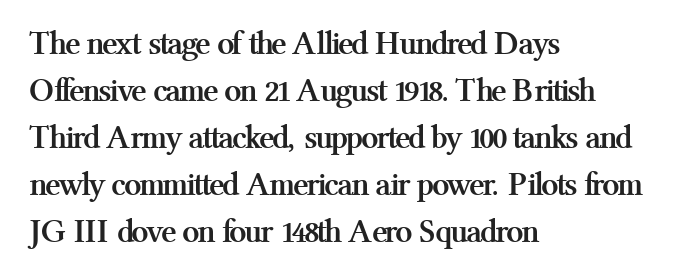
Q: Is the text bold? A: Yes.
Q: Is the text italic (slanted)? A: No, it is upright.
Q: Is the typeface a serif or a sans-serif typeface? A: Serif.
Q: Is the text underlined? A: No.
Q: How is the paragraph aligned? A: Left-aligned.
Q: Is the spacing between letters normal or unusually wide? A: Normal.
Q: Is the spacing between lines tight, normal or loose? A: Normal.
Q: Width (condensed, normal, or wide)? A: Normal.
Q: Stroke contrast? A: Medium.
Q: x-height? A: Medium.
Q: Monospaced? A: No.
